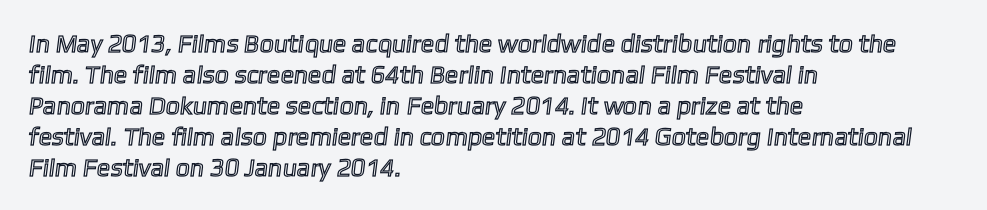
Q: Is the text underlined? A: No.
Q: How is the paragraph aligned? A: Left-aligned.
Q: Is the spacing between letters normal or unusually wide? A: Normal.
